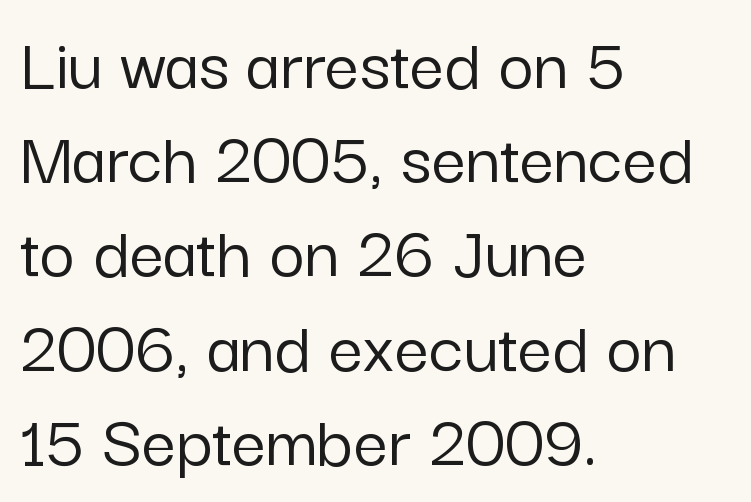
The area under the type is left untouched. This rendering uses left alignment, leaving the right contour irregular. The letters advance in unequal steps, a hallmark of proportional type. Characters follow at the spacing the type designer built in. The text was rendered using a sans face with plain stroke endings. Unlike italic type, these characters show no tilt at all.
